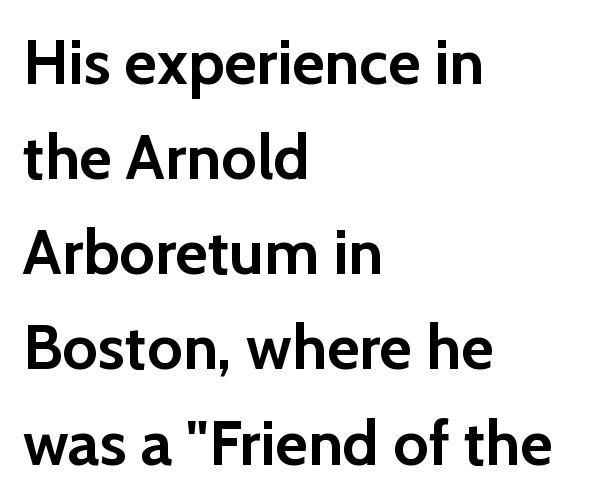
Q: Is the text bold? A: Yes.
Q: Is the text italic (slanted)? A: No, it is upright.
Q: Is the typeface a serif or a sans-serif typeface? A: Sans-serif.
Q: Is the text underlined? A: No.
Q: How is the paragraph aligned? A: Left-aligned.
Q: Is the spacing between letters normal or unusually wide? A: Normal.
Q: Is the spacing between lines tight, normal or loose? A: Normal.
Q: Width (condensed, normal, or wide)? A: Normal.
Q: Stroke contrast? A: Low.
Q: x-height? A: Medium.
Q: Monospaced? A: No.
